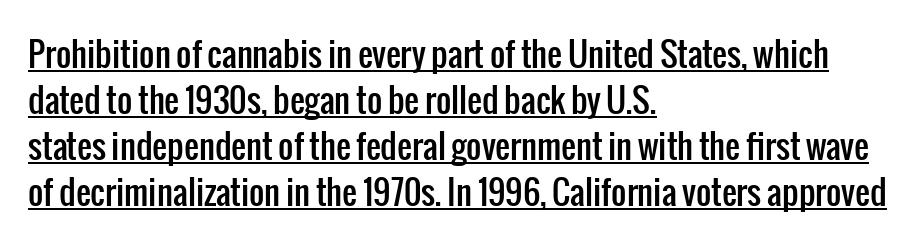
The image shows 33 px condensed sans-serif type, upright; set left-aligned, normal line spacing (1.39x), normal letter spacing, underlined; low stroke contrast and a medium x-height.
